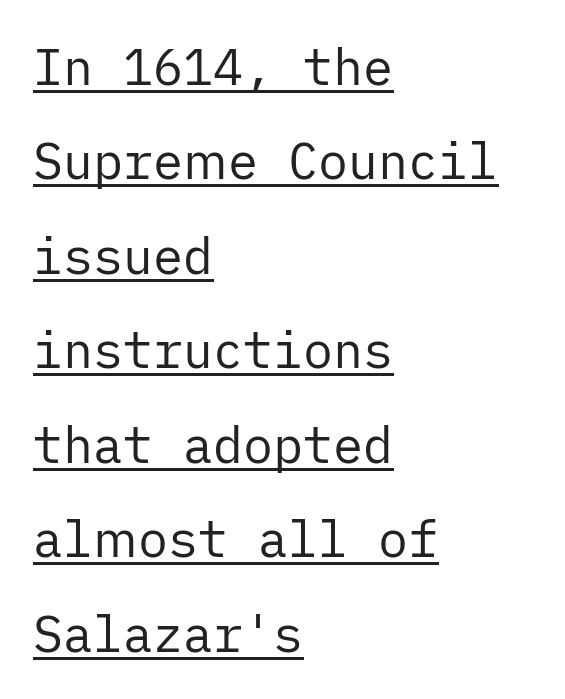
{"serif": "no", "italic": "no", "bold": "no", "weight": "regular", "width": "normal", "stroke_contrast": "low", "x_height": "medium", "underline": "yes", "align": "left", "line_spacing_ratio": 1.89, "letter_spacing": "normal", "letter_spacing_em": 0.0, "glyph_px": 50}
